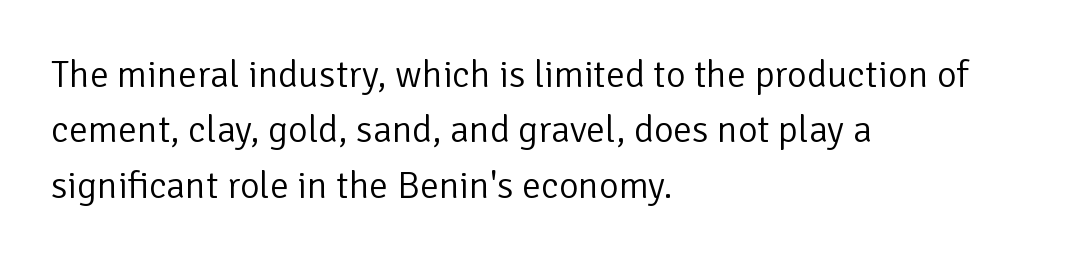
Q: Is the text bold? A: No.
Q: Is the text italic (slanted)? A: No, it is upright.
Q: Is the typeface a serif or a sans-serif typeface? A: Sans-serif.
Q: Is the text underlined? A: No.
Q: How is the paragraph aligned? A: Left-aligned.
Q: Is the spacing between letters normal or unusually wide? A: Normal.
Q: Is the spacing between lines tight, normal or loose? A: Normal.
Q: Width (condensed, normal, or wide)? A: Normal.
Q: Stroke contrast? A: Low.
Q: x-height? A: Medium.
Q: Monospaced? A: No.
